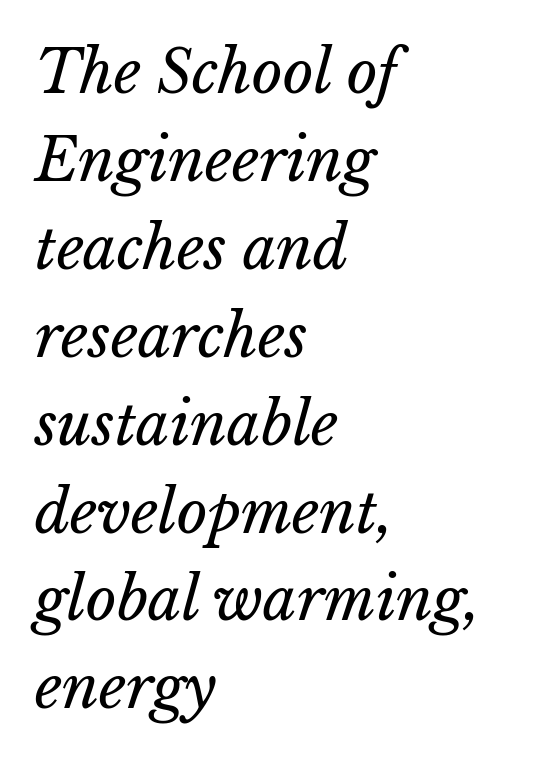
{"italic": "yes", "lean": "right", "slant_degrees": 15, "bold": "no", "weight": "regular", "width": "normal", "stroke_contrast": "low", "x_height": "medium", "monospaced": "no", "underline": "no", "align": "left", "line_spacing": "normal", "line_spacing_ratio": 1.49, "letter_spacing": "normal", "letter_spacing_em": 0.0, "glyph_px": 59}
